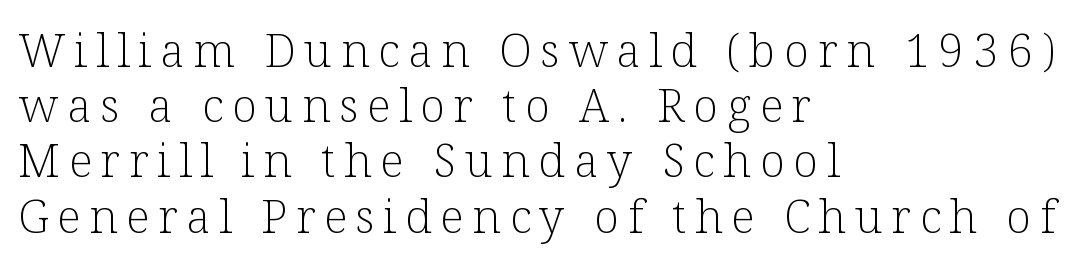
Glance below the letters and you will spot only blank space. Which margin do the lines hug? The left one — the right edge is uneven. The letters advance in unequal steps, a hallmark of proportional type. Each stroke keeps to a modest, everyday thickness or less.
